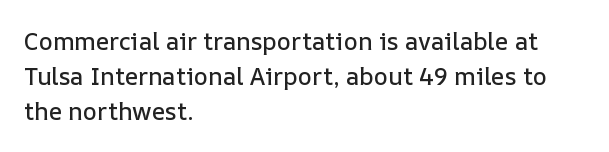
This sample keeps an unexceptional amount of space between lines. These lines keep a tight, regular rhythm from letter to letter. Every stem runs plumb, perpendicular to the baseline. Reading down the block, your eye returns to a fixed left position each line. The string is rendered with underlining switched off.
